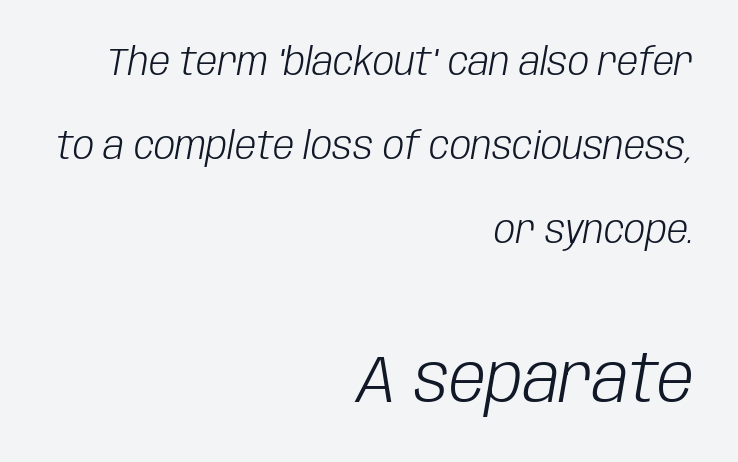
{"italic": "yes", "lean": "right", "slant_degrees": 10, "bold": "no", "weight": "light", "width": "condensed", "stroke_contrast": "low", "x_height": "large", "monospaced": "no", "underline": "no", "align": "right", "line_spacing": "loose", "line_spacing_ratio": 2.21, "letter_spacing": "normal", "letter_spacing_em": 0.0, "larger_block": "second", "size_ratio": 1.74, "glyph_px": 66}
